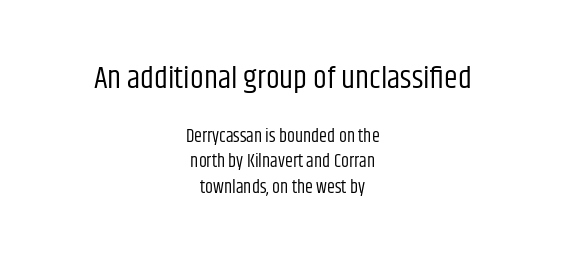
The image shows 31 px regular-weight, condensed sans-serif type, upright; set centered, normal line spacing (1.4x), normal letter spacing, not underlined; the first (top) block is 1.72x larger; low stroke contrast and a large x-height.
